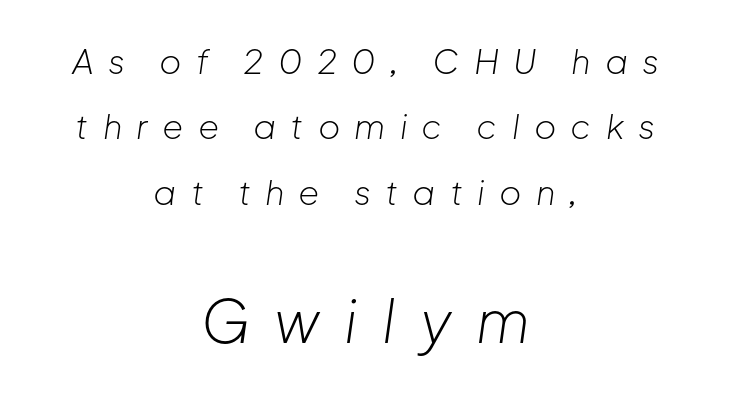
{"italic": "yes", "lean": "right", "slant_degrees": 8, "bold": "no", "weight": "light", "width": "normal", "stroke_contrast": "low", "x_height": "medium", "monospaced": "no", "underline": "no", "align": "center", "line_spacing": "loose", "line_spacing_ratio": 1.92, "letter_spacing": "wide", "letter_spacing_em": 0.42, "larger_block": "second", "size_ratio": 1.74, "glyph_px": 59}
